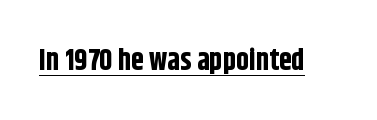
{"serif": "no", "italic": "no", "bold": "yes", "weight": "bold", "width": "condensed", "stroke_contrast": "low", "x_height": "large", "monospaced": "no", "underline": "yes", "letter_spacing": "normal", "letter_spacing_em": 0.0, "glyph_px": 29}
